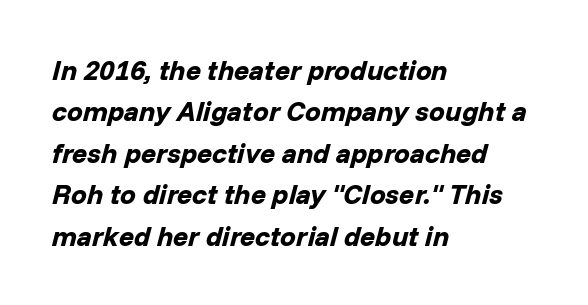
Q: Is the text bold? A: Yes.
Q: Is the text italic (slanted)? A: Yes, it leans right by about 14 degrees.
Q: Is the text underlined? A: No.
Q: How is the paragraph aligned? A: Left-aligned.
Q: Is the spacing between letters normal or unusually wide? A: Normal.
Q: Is the spacing between lines tight, normal or loose? A: Normal.
Q: Width (condensed, normal, or wide)? A: Normal.
Q: Stroke contrast? A: Low.
Q: x-height? A: Medium.
Q: Monospaced? A: No.
